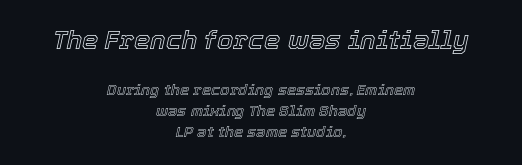
Q: Is the text italic (slanted)? A: Yes, it leans right by about 12 degrees.
Q: Is the text underlined? A: No.
Q: How is the paragraph aligned? A: Centered.
Q: Is the spacing between letters normal or unusually wide? A: Normal.
Q: Is the spacing between lines tight, normal or loose? A: Normal.
Q: Which block of text is set in a larger size, the first (top) or the second (bottom)? A: The first (top) one.
